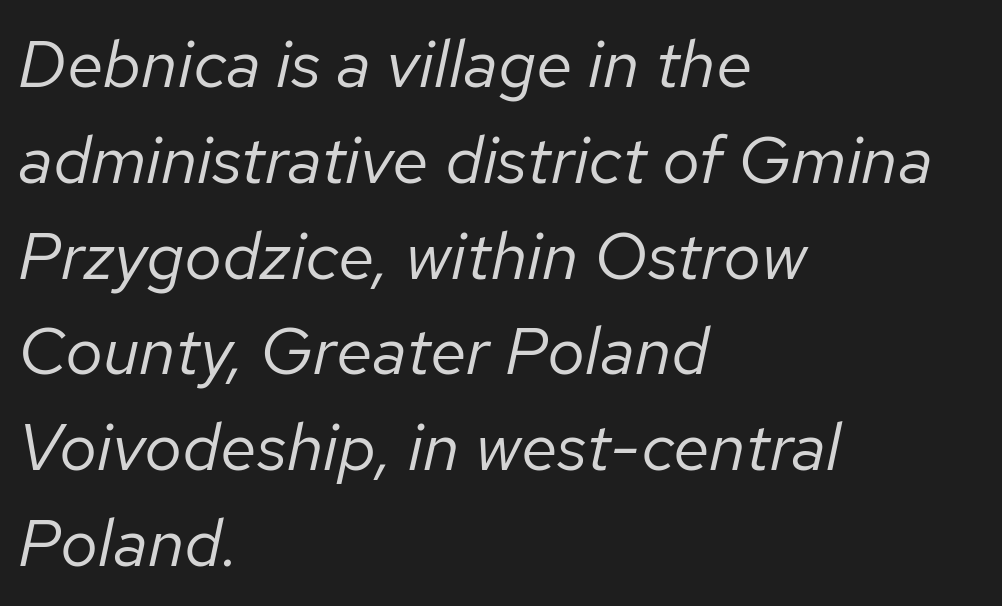
{"italic": "yes", "lean": "right", "slant_degrees": 12, "bold": "no", "weight": "regular", "width": "normal", "stroke_contrast": "low", "x_height": "medium", "monospaced": "no", "underline": "no", "align": "left", "line_spacing": "normal", "line_spacing_ratio": 1.43, "letter_spacing": "normal", "letter_spacing_em": 0.0, "glyph_px": 67}
